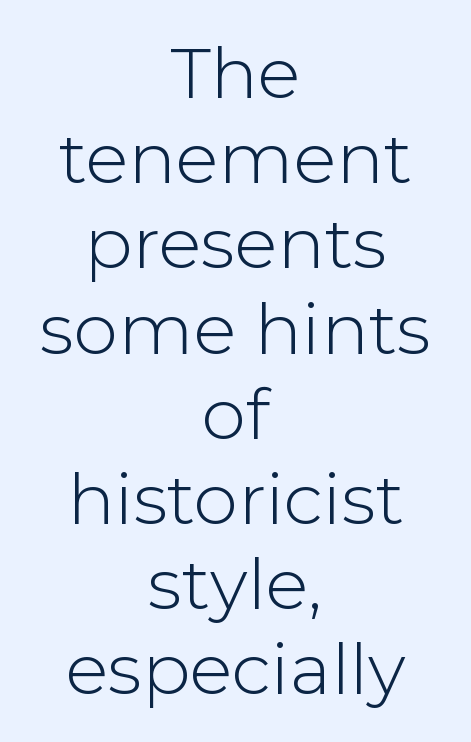
Q: Is the text bold? A: No.
Q: Is the text italic (slanted)? A: No, it is upright.
Q: Is the typeface a serif or a sans-serif typeface? A: Sans-serif.
Q: Is the text underlined? A: No.
Q: How is the paragraph aligned? A: Centered.
Q: Is the spacing between letters normal or unusually wide? A: Normal.
Q: Width (condensed, normal, or wide)? A: Normal.
Q: Stroke contrast? A: Low.
Q: x-height? A: Medium.
Q: Monospaced? A: No.
